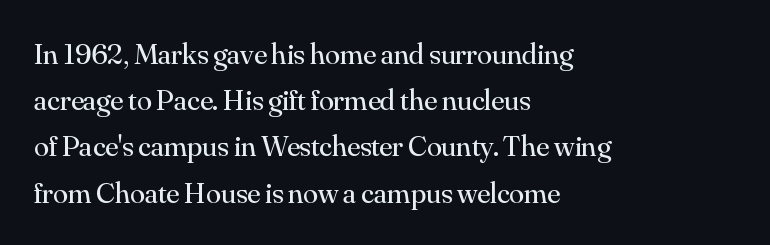
{"serif": "yes", "italic": "no", "bold": "no", "weight": "regular", "width": "normal", "stroke_contrast": "medium", "x_height": "small", "monospaced": "no", "underline": "no", "align": "left", "line_spacing": "normal", "line_spacing_ratio": 1.54, "letter_spacing": "normal", "letter_spacing_em": 0.0, "glyph_px": 30}
